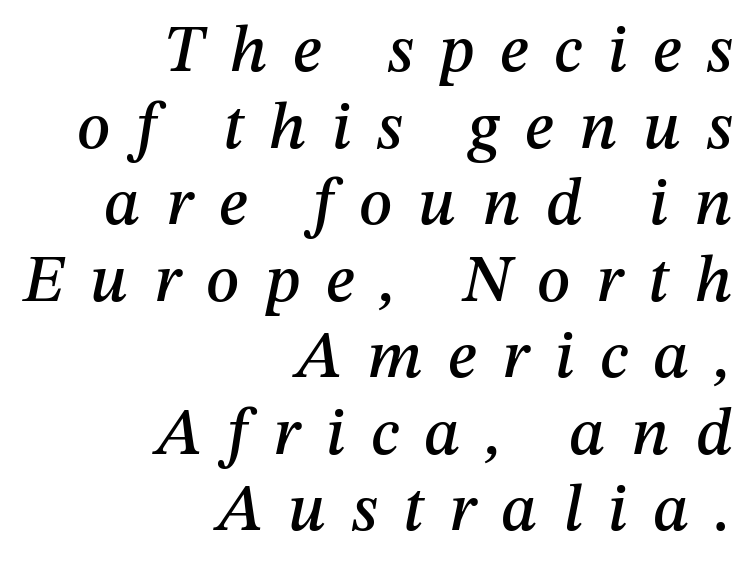
Here the designer chose a conventional face with non-uniform glyph widths. You can tell it's italic because the verticals aren't actually vertical. What stands out about the letter spacing? Its width — letters are far apart. Line ends are locked; line starts wander. Quick note: underline off.
